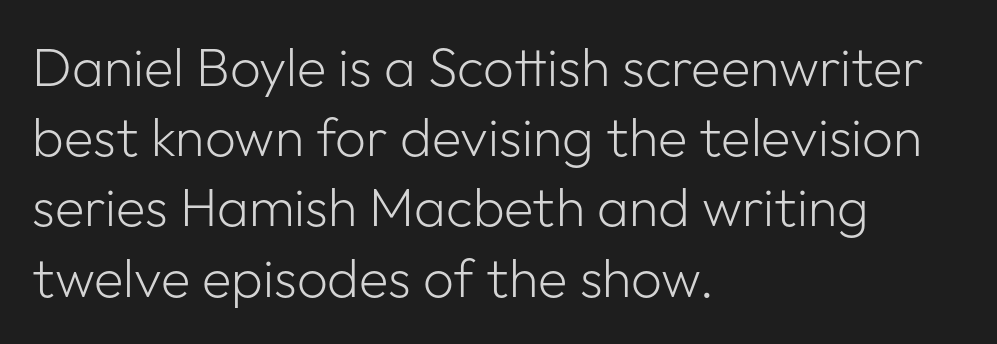
The image shows 54 px light sans-serif type, upright; set left-aligned, normal line spacing (1.3x), normal letter spacing, not underlined; low stroke contrast and a medium x-height.
